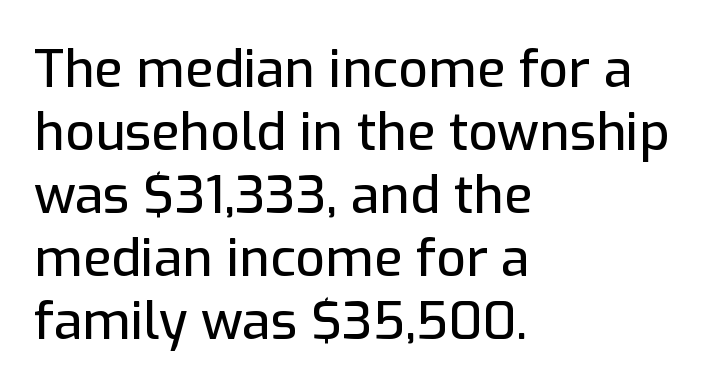
{"serif": "no", "italic": "no", "width": "normal", "stroke_contrast": "low", "x_height": "medium", "monospaced": "no", "underline": "no", "align": "left", "line_spacing_ratio": 1.21, "letter_spacing": "normal", "letter_spacing_em": 0.0, "glyph_px": 52}
